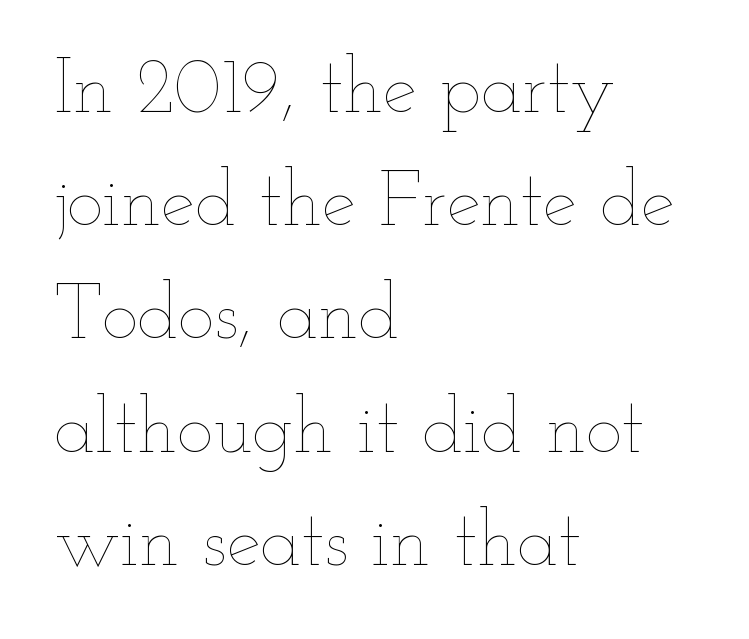
The rendering uses a moderate line-height, typical for paragraphs. Each stroke keeps to a modest, everyday thickness or less. These lines stack with their left ends in a neat column. Bare-footed words on every line. Designer's note — italics off, roman on. The passage shown is typed in a proportional face where columns would drift.
